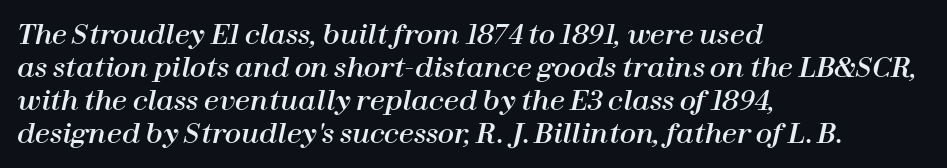
The image shows 27 px text type, italic (leaning right); set left-aligned, line spacing 1.22x, normal letter spacing, not underlined.
